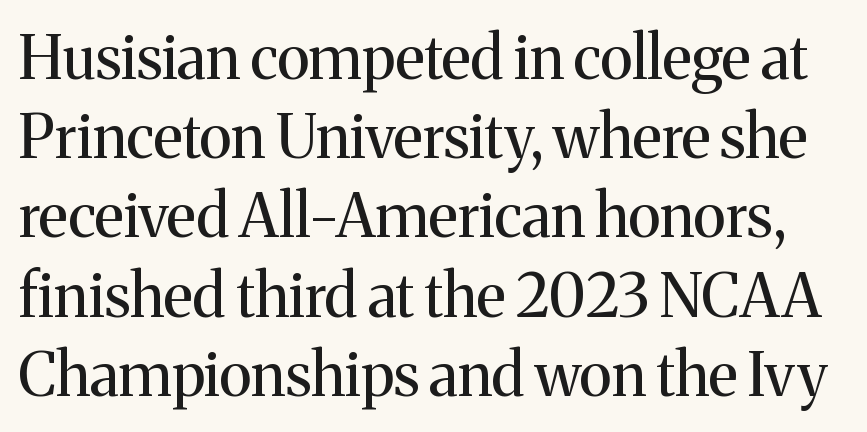
The text was rendered using a seriffed face with decorative stroke endings. The letters advance in unequal steps, a hallmark of proportional type. The space directly below the letters is spotless. Weight: regular or lighter. Notice how descenders clear the ascenders below comfortably — that's standard leading. In terms of letterspacing, this is plain default setting.
